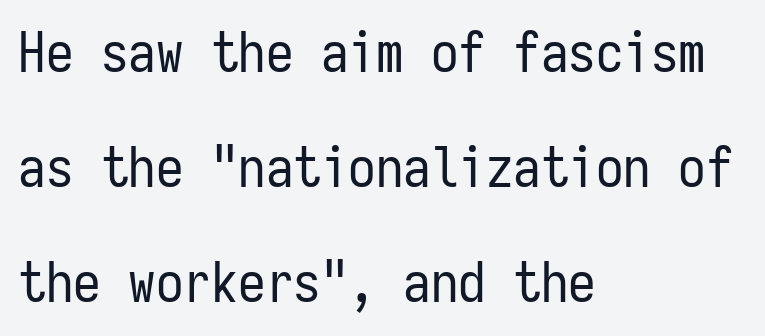
Q: Is the text bold? A: No.
Q: Is the text italic (slanted)? A: No, it is upright.
Q: Is the typeface a serif or a sans-serif typeface? A: Sans-serif.
Q: Is the text underlined? A: No.
Q: How is the paragraph aligned? A: Left-aligned.
Q: Is the spacing between letters normal or unusually wide? A: Normal.
Q: Is the spacing between lines tight, normal or loose? A: Loose.
Q: Width (condensed, normal, or wide)? A: Condensed.
Q: Stroke contrast? A: Low.
Q: x-height? A: Medium.
Q: Monospaced? A: Yes.
